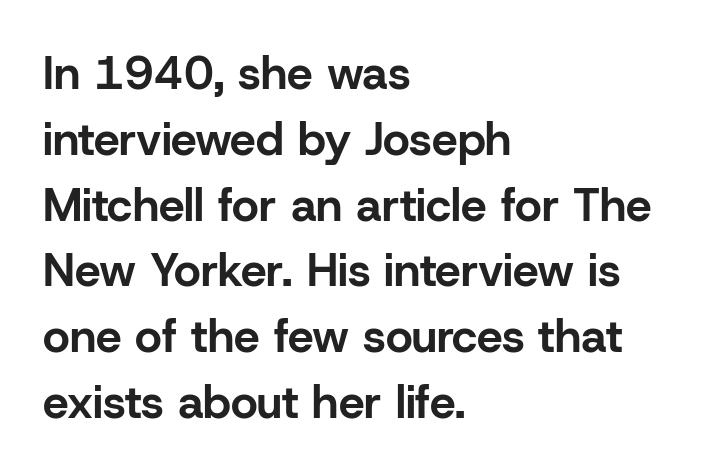
The image shows 46 px bold sans-serif type, upright; set left-aligned, normal line spacing (1.43x), normal letter spacing, not underlined; low stroke contrast and a medium x-height.
